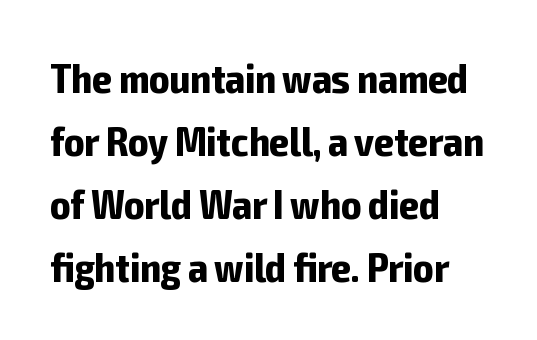
The image shows 42 px bold, condensed sans-serif type, upright; set left-aligned, normal line spacing (1.5x), normal letter spacing, not underlined; low stroke contrast and a medium x-height.
